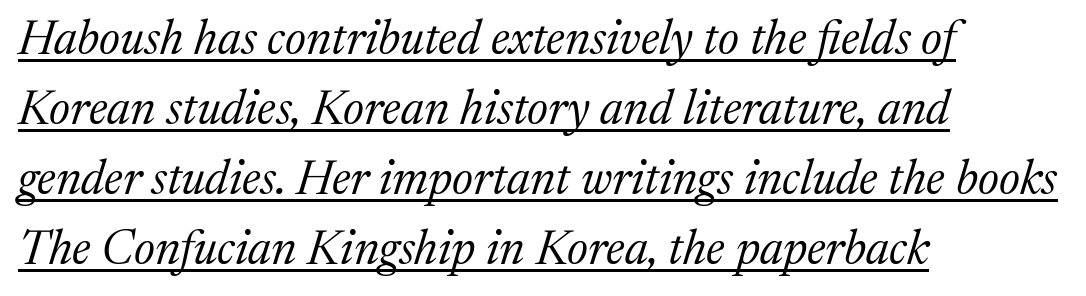
Q: Is the text bold? A: No.
Q: Is the text italic (slanted)? A: Yes, it leans right by about 17 degrees.
Q: Is the typeface a serif or a sans-serif typeface? A: Serif.
Q: Is the text underlined? A: Yes.
Q: How is the paragraph aligned? A: Left-aligned.
Q: Is the spacing between letters normal or unusually wide? A: Normal.
Q: Is the spacing between lines tight, normal or loose? A: Normal.
Q: Width (condensed, normal, or wide)? A: Normal.
Q: Stroke contrast? A: Medium.
Q: x-height? A: Medium.
Q: Monospaced? A: No.
